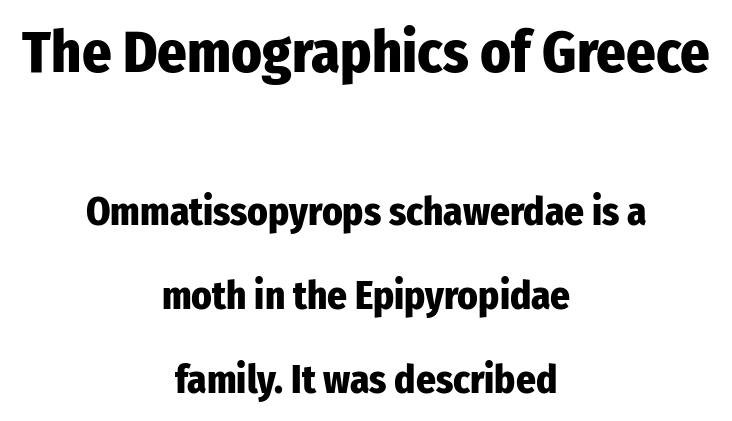
Size hierarchy here favors the leading block over the trailing one. Only glyphs here, with clear space below each row. The letters are bold, with thick, heavy strokes. The letters stand straight up with perfectly vertical stems. The passage shown stacks its lines with a broad gap.
